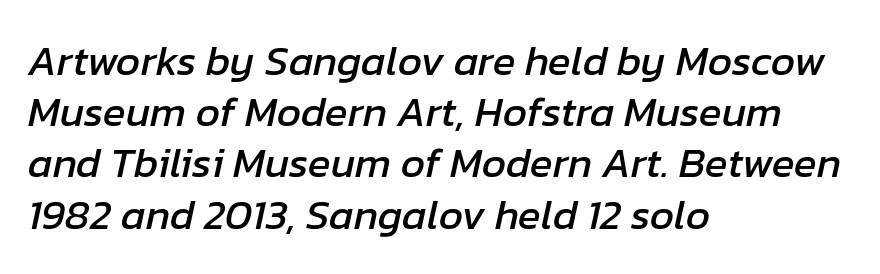
The image shows 42 px text type, italic (leaning right); set left-aligned, line spacing 1.22x, normal letter spacing, not underlined; low stroke contrast and a medium x-height.
